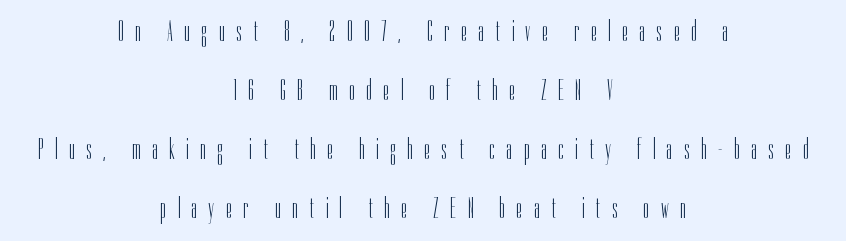
Q: Is the text bold? A: No.
Q: Is the text italic (slanted)? A: No, it is upright.
Q: Is the typeface a serif or a sans-serif typeface? A: Sans-serif.
Q: Is the text underlined? A: No.
Q: How is the paragraph aligned? A: Centered.
Q: Is the spacing between letters normal or unusually wide? A: Unusually wide.
Q: Is the spacing between lines tight, normal or loose? A: Loose.
Q: Width (condensed, normal, or wide)? A: Condensed.
Q: Stroke contrast? A: Low.
Q: x-height? A: Medium.
Q: Monospaced? A: No.
